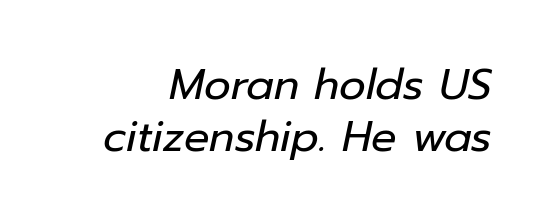
Q: Is the text bold? A: No.
Q: Is the text italic (slanted)? A: Yes, it leans right by about 12 degrees.
Q: Is the text underlined? A: No.
Q: Is the spacing between letters normal or unusually wide? A: Normal.
Q: Width (condensed, normal, or wide)? A: Normal.
Q: Stroke contrast? A: Low.
Q: x-height? A: Medium.
Q: Monospaced? A: No.
